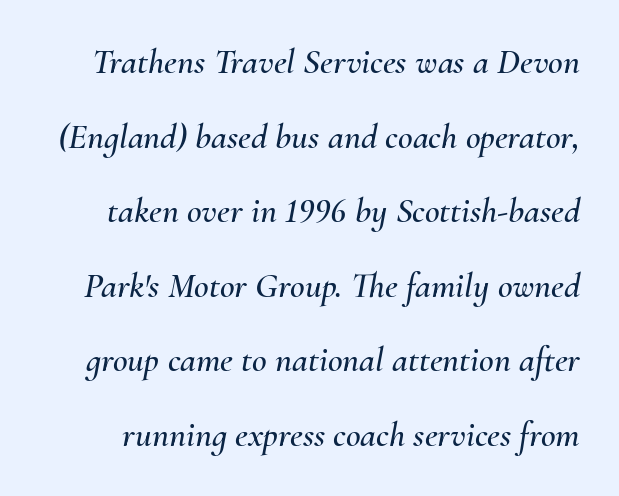
Q: Is the text italic (slanted)? A: Yes, it leans right by about 10 degrees.
Q: Is the text underlined? A: No.
Q: Is the spacing between letters normal or unusually wide? A: Normal.
Q: Is the spacing between lines tight, normal or loose? A: Loose.
Q: Width (condensed, normal, or wide)? A: Normal.
Q: Stroke contrast? A: Medium.
Q: x-height? A: Small.
Q: Monospaced? A: No.
